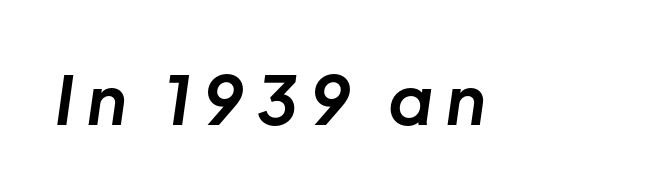
Proportional: the letters do not fall into vertical columns. Letters rest on an invisible, unmarked baseline. What weight is shown? A full bold with thick strokes. Posture: slanted.
